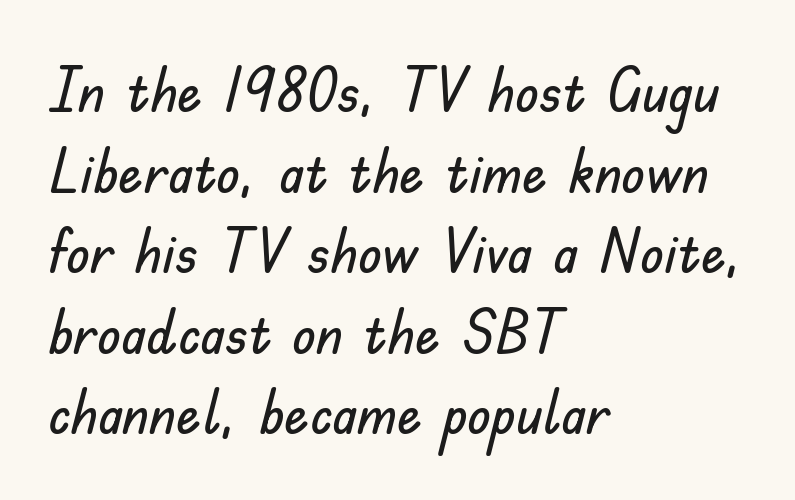
Q: Is the text italic (slanted)? A: Yes.
Q: Is the typeface a serif or a sans-serif typeface? A: Sans-serif.
Q: Is the text underlined? A: No.
Q: How is the paragraph aligned? A: Left-aligned.
Q: Is the spacing between letters normal or unusually wide? A: Normal.
Q: Is the spacing between lines tight, normal or loose? A: Normal.
Q: Width (condensed, normal, or wide)? A: Normal.
Q: Stroke contrast? A: Low.
Q: x-height? A: Small.
Q: Monospaced? A: No.
